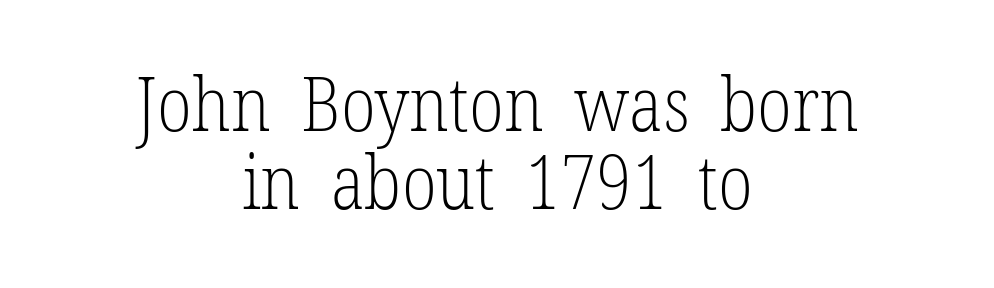
The image shows 76 px light, condensed serif type, upright; set centered, tight line spacing (1.02x), normal letter spacing, not underlined; low stroke contrast and a medium x-height.
